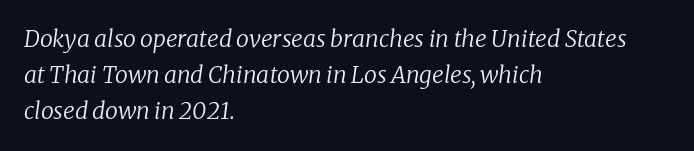
Q: Is the text bold? A: No.
Q: Is the text italic (slanted)? A: Yes, it leans right by about 8 degrees.
Q: Is the text underlined? A: No.
Q: How is the paragraph aligned? A: Left-aligned.
Q: Is the spacing between letters normal or unusually wide? A: Normal.
Q: Is the spacing between lines tight, normal or loose? A: Normal.
